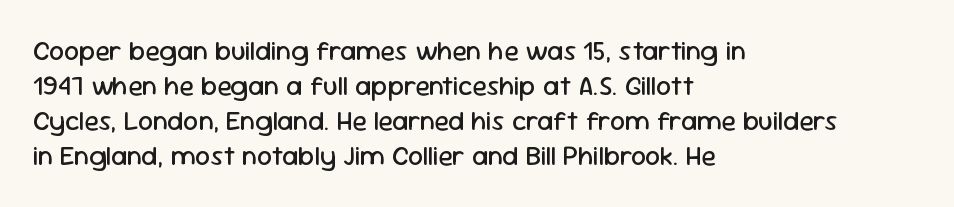
{"italic": "no", "bold": "no", "underline": "no", "align": "left", "line_spacing": "normal", "line_spacing_ratio": 1.3, "letter_spacing": "normal", "letter_spacing_em": 0.0, "glyph_px": 27}
